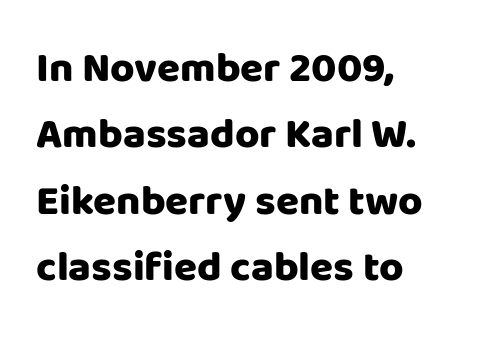
The image shows 42 px heavy sans-serif type, upright; set left-aligned, normal line spacing (1.58x), normal letter spacing, not underlined; low stroke contrast and a large x-height.
